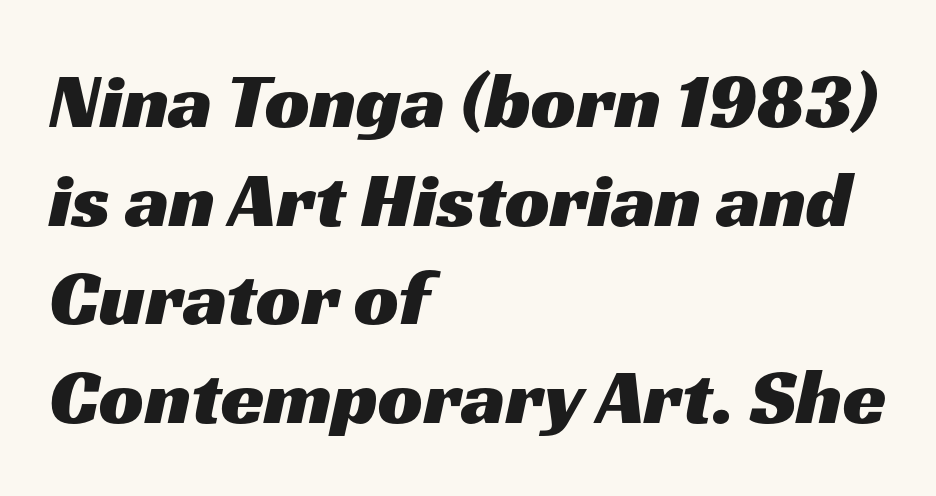
{"serif": "no", "width": "wide", "stroke_contrast": "medium", "x_height": "medium", "monospaced": "no", "underline": "no", "align": "left", "line_spacing": "normal", "line_spacing_ratio": 1.25, "letter_spacing": "normal", "letter_spacing_em": 0.0, "glyph_px": 79}
